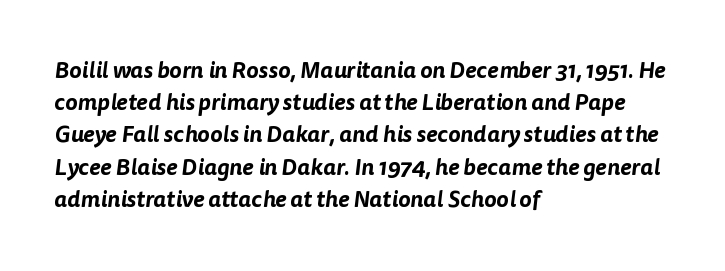
Q: Is the text underlined? A: No.
Q: How is the paragraph aligned? A: Left-aligned.
Q: Is the spacing between letters normal or unusually wide? A: Normal.
Q: Is the spacing between lines tight, normal or loose? A: Normal.
